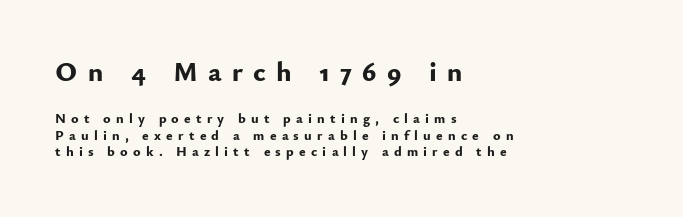
The image shows 28 px bold sans-serif type, upright; set left-aligned, line spacing 1.18x, unusually wide letter spacing (+0.37 em), not underlined; the first (top) block is 2.0x larger; low stroke contrast and a small x-height.
